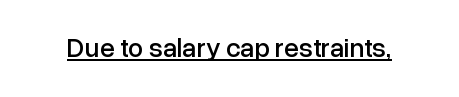
In terms of letterspacing, this is plain default setting. Ascenders rise straight up at ninety degrees. Underline: present.
